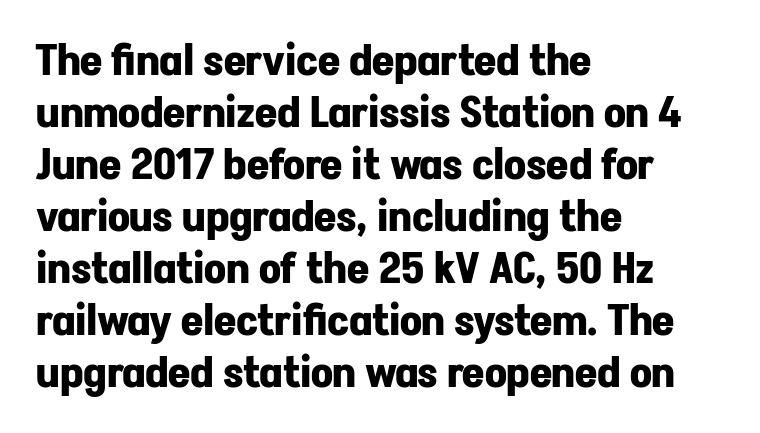
{"serif": "no", "italic": "no", "bold": "yes", "weight": "bold", "width": "normal", "stroke_contrast": "low", "x_height": "medium", "monospaced": "no", "underline": "no", "align": "left", "line_spacing_ratio": 1.21, "letter_spacing": "normal", "letter_spacing_em": 0.0, "glyph_px": 43}
